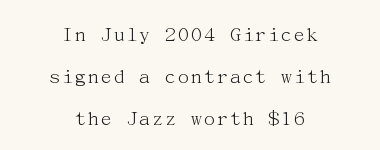
This sample uses an upright cut, with every glyph sitting square on the baseline. Only glyphs here, with clear space below each row. This is not heavy type; no bold has been used. Default kerning and tracking; the words read as compact shapes. Reading down the column, the eye jumps a long way to each next line. The rendering positions every line midway between the sides.
